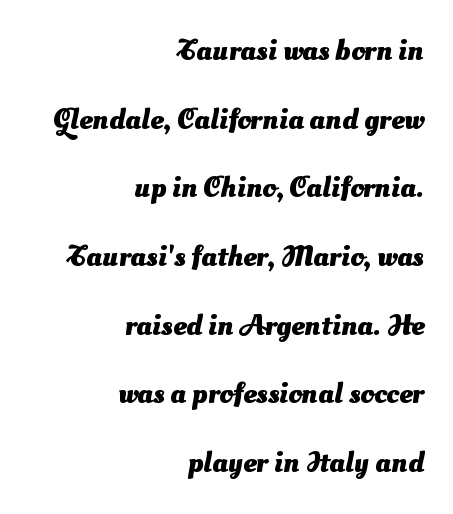
Q: Is the text bold? A: Yes.
Q: Is the typeface a serif or a sans-serif typeface? A: Sans-serif.
Q: Is the text underlined? A: No.
Q: How is the paragraph aligned? A: Right-aligned.
Q: Is the spacing between letters normal or unusually wide? A: Normal.
Q: Is the spacing between lines tight, normal or loose? A: Loose.
Q: Width (condensed, normal, or wide)? A: Normal.
Q: Stroke contrast? A: Medium.
Q: x-height? A: Small.
Q: Monospaced? A: No.
